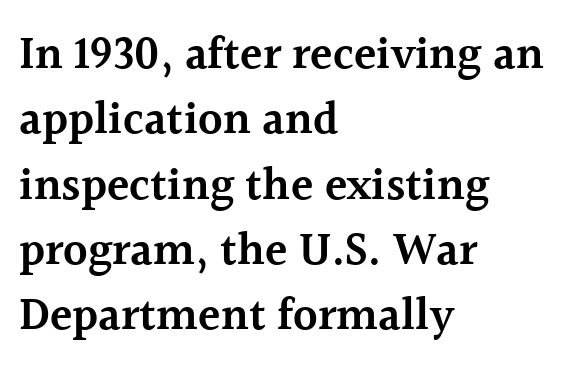
{"serif": "yes", "italic": "no", "bold": "semi", "weight": "semibold", "width": "normal", "x_height": "medium", "monospaced": "no", "underline": "no", "align": "left", "line_spacing": "normal", "line_spacing_ratio": 1.42, "letter_spacing": "normal", "letter_spacing_em": 0.0, "glyph_px": 46}
